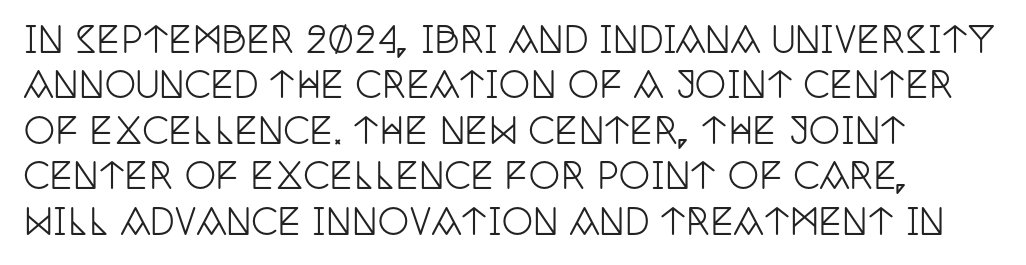
Q: Is the text italic (slanted)? A: No, it is upright.
Q: Is the typeface a serif or a sans-serif typeface? A: Serif.
Q: Is the text underlined? A: No.
Q: Is the spacing between letters normal or unusually wide? A: Normal.
Q: Is the spacing between lines tight, normal or loose? A: Normal.
Q: Width (condensed, normal, or wide)? A: Condensed.
Q: Stroke contrast? A: Low.
Q: x-height? A: Large.
Q: Monospaced? A: No.
